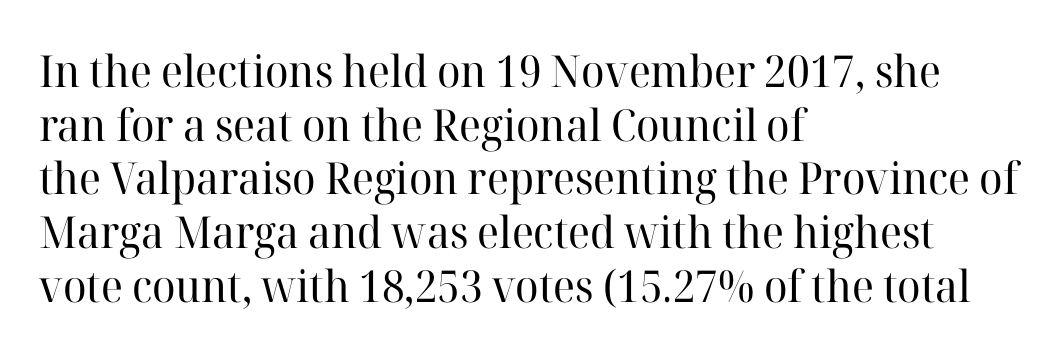
A quiet, ordinary-to-light weight characterises the typeface. The area under the type is left untouched. Observe the serifs anchoring each vertical stroke in this sample. Spacing between characters is what you'd get straight out of the box. The face used here is proportionally spaced, like ordinary book or web type.
